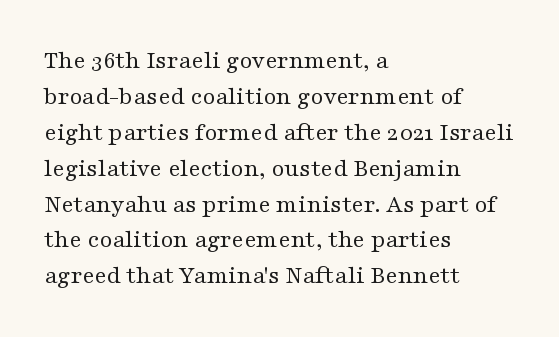
The image shows 26 px text type, upright; set left-aligned, normal line spacing (1.38x), normal letter spacing, not underlined.
